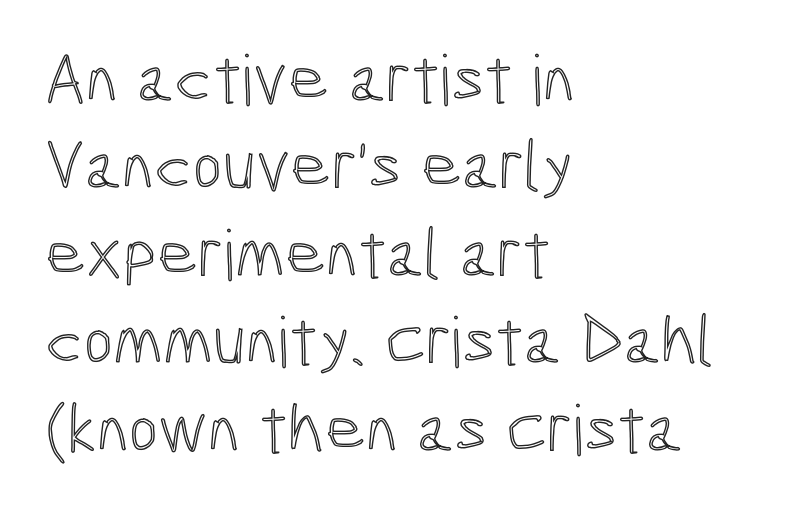
The rendering uses a moderate line-height, typical for paragraphs. Compared with a centered layout, this one pins lines to the left instead. The specimen omits any rule beneath the text block's lines. The passage shown is typed in a proportional face where columns would drift.
